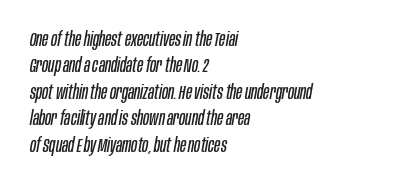
Slanted lettering throughout. Counters stay open thanks to moderate or lighter strokes. Regular leading. Alignment: flush left.
